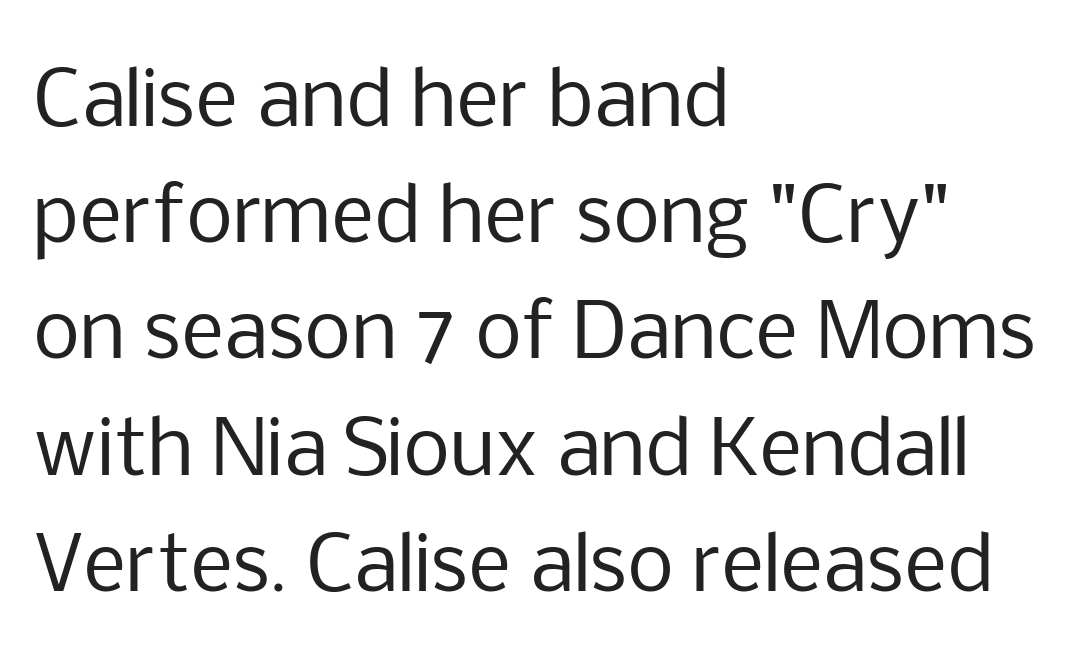
{"serif": "no", "italic": "no", "bold": "no", "weight": "regular", "width": "normal", "stroke_contrast": "low", "x_height": "medium", "monospaced": "no", "underline": "no", "align": "left", "line_spacing": "normal", "line_spacing_ratio": 1.55, "letter_spacing": "normal", "letter_spacing_em": 0.0, "glyph_px": 75}
